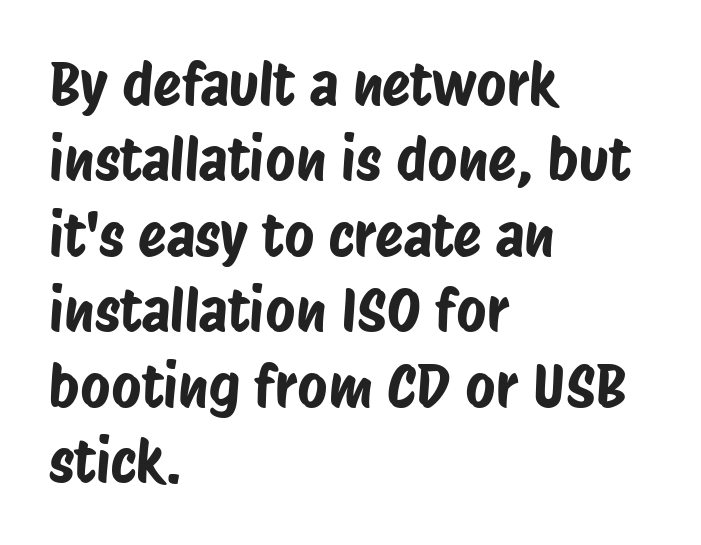
The image shows 58 px condensed sans-serif type; set left-aligned, normal line spacing (1.3x), normal letter spacing, not underlined; low stroke contrast and a large x-height.
